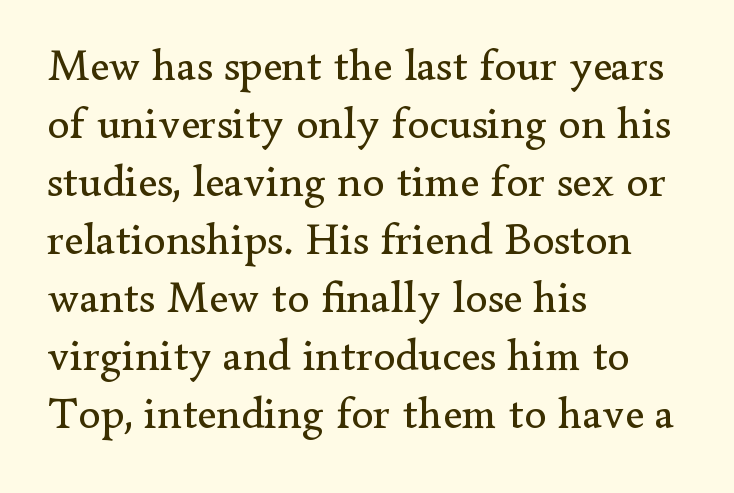
The image shows 45 px regular-weight serif type, upright; set left-aligned, normal line spacing (1.29x), normal letter spacing, not underlined; low stroke contrast and a small x-height.
